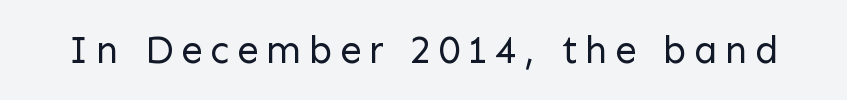
Q: Is the text bold? A: No.
Q: Is the text italic (slanted)? A: No, it is upright.
Q: Is the typeface a serif or a sans-serif typeface? A: Sans-serif.
Q: Is the text underlined? A: No.
Q: Width (condensed, normal, or wide)? A: Normal.
Q: Stroke contrast? A: Low.
Q: x-height? A: Medium.
Q: Monospaced? A: No.
